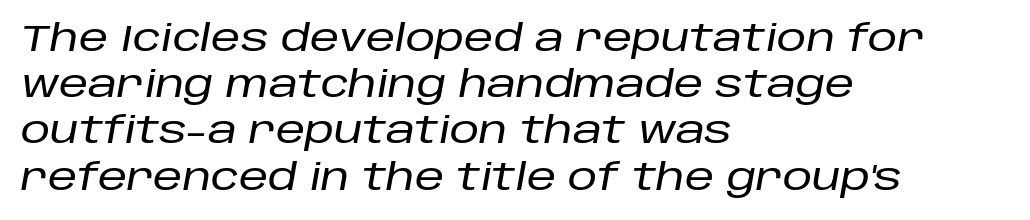
The image shows 37 px text type, italic (leaning right); set left-aligned, normal line spacing (1.25x), normal letter spacing, not underlined; low stroke contrast and a large x-height.
